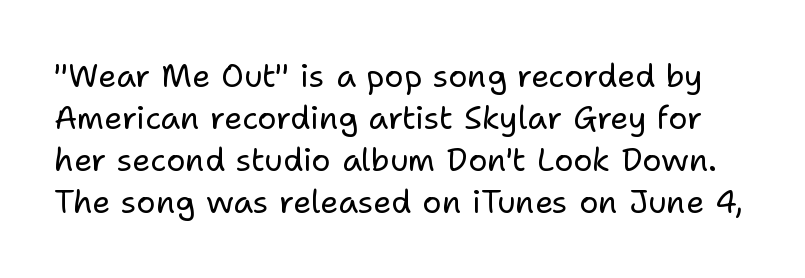
The image shows 32 px regular-weight sans-serif type, upright; set normal line spacing (1.31x), normal letter spacing, not underlined; low stroke contrast and a medium x-height.
